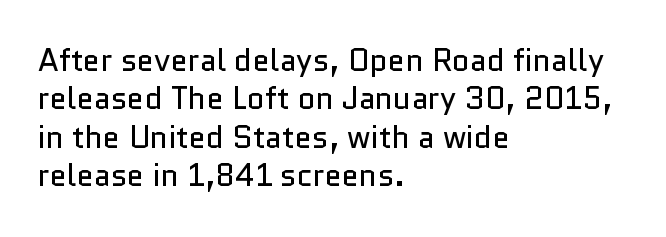
The image shows 31 px regular-weight sans-serif type, upright; set left-aligned, line spacing 1.24x, normal letter spacing, not underlined; low stroke contrast and a medium x-height.
